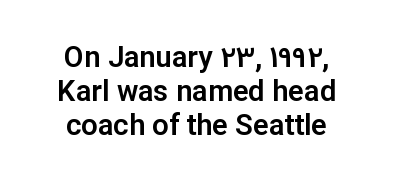
Spacing verdict: proportional, widths tailored to each character. The string is rendered with underlining switched off. The paragraph has two soft edges and a firm central axis. In terms of posture, this sample is upright.
